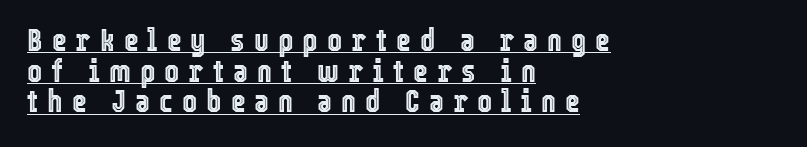
Q: Is the text italic (slanted)? A: No, it is upright.
Q: Is the text underlined? A: Yes.
Q: How is the paragraph aligned? A: Left-aligned.
Q: Is the spacing between letters normal or unusually wide? A: Unusually wide.
Q: Is the spacing between lines tight, normal or loose? A: Tight.
Q: Width (condensed, normal, or wide)? A: Condensed.
Q: x-height? A: Medium.
Q: Monospaced? A: No.
